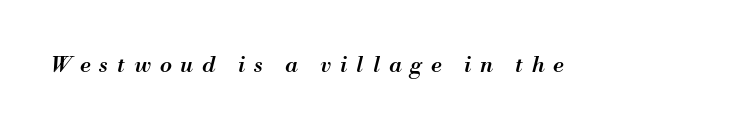
{"italic": "yes", "lean": "right", "slant_degrees": 13, "bold": "semi", "underline": "no", "letter_spacing": "wide", "letter_spacing_em": 0.41, "glyph_px": 22}
